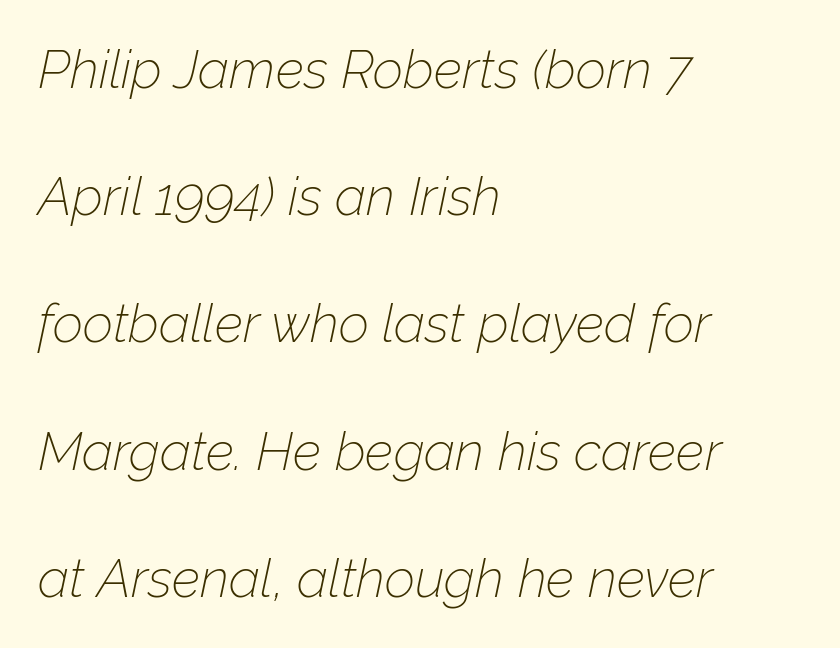
Weight: not bold — regular or lighter. Looking at the ascenders, they clearly lean. Looks like regular typesetting: each glyph gets only the width it needs. These lines stand farther apart than default settings would place them. These lines are set flush left with a ragged right edge.
